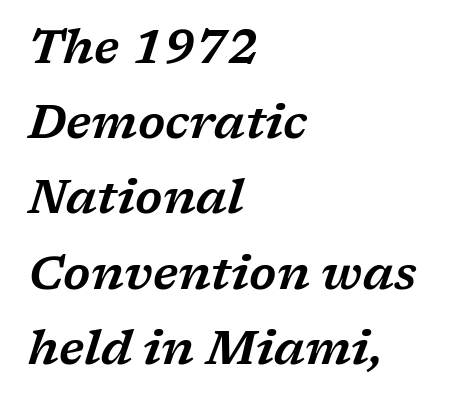
The image shows 47 px wide serif type, italic (leaning right); set left-aligned, normal line spacing (1.6x), normal letter spacing, not underlined; low stroke contrast and a medium x-height.
